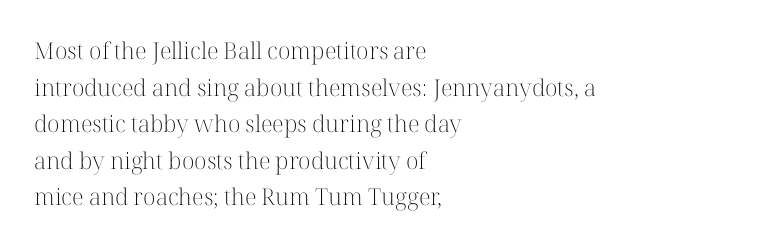
Q: Is the text bold? A: No.
Q: Is the text italic (slanted)? A: No, it is upright.
Q: Is the text underlined? A: No.
Q: How is the paragraph aligned? A: Left-aligned.
Q: Is the spacing between letters normal or unusually wide? A: Normal.
Q: Is the spacing between lines tight, normal or loose? A: Normal.
